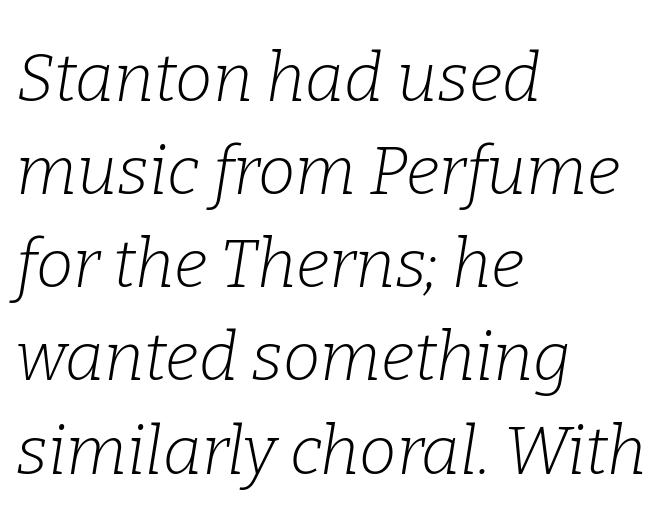
Baseline-to-baseline distance is the conventional proportion of letter height. Bare-footed words on every line. Is this a fixed-width face? No — the glyphs have proportional, varying widths. The typeface has the unassuming heft of standard copy or less. This sample uses an oblique cut, with every glyph tilted off the vertical.
